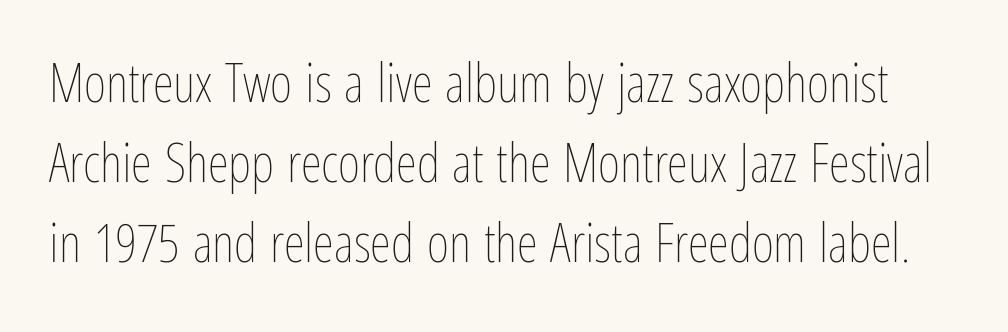
Upright lettering throughout. Plain, unruled lines of type. The cut favours lightness, reaching ordinary text weight at its darkest. In terms of letterspacing, this is plain default setting. Think of a printed novel: that variable character pitch is what you see here. Evenly set lines give the paragraph a standard silhouette.
